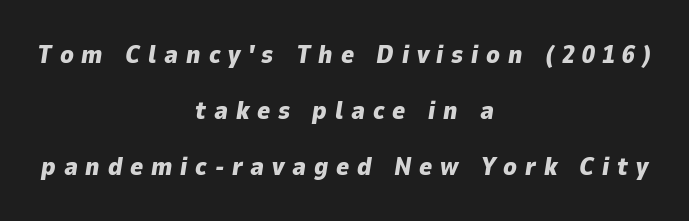
{"italic": "yes", "lean": "right", "slant_degrees": 9, "bold": "yes", "underline": "no", "align": "center", "line_spacing": "loose", "line_spacing_ratio": 2.24, "letter_spacing": "wide", "letter_spacing_em": 0.31, "glyph_px": 25}
